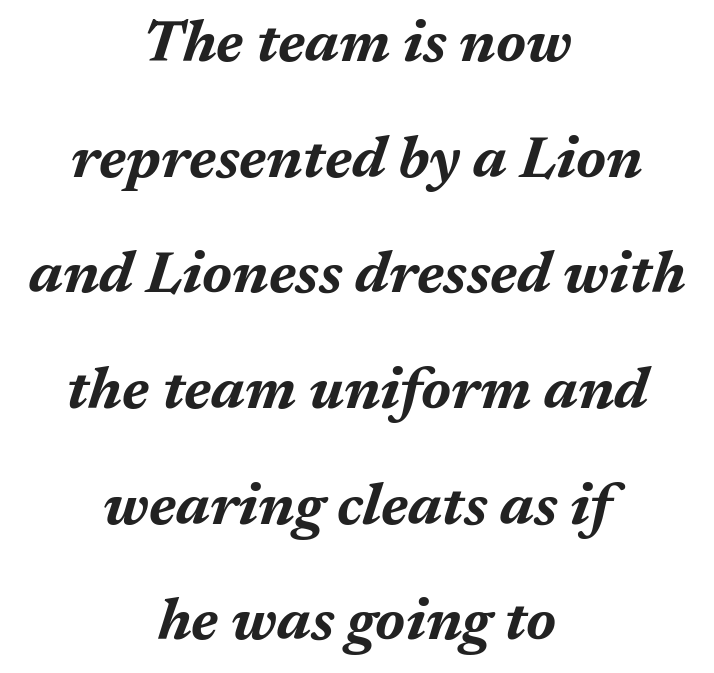
{"italic": "yes", "lean": "right", "slant_degrees": 17, "bold": "yes", "weight": "bold", "width": "normal", "stroke_contrast": "medium", "x_height": "medium", "monospaced": "no", "underline": "no", "align": "center", "line_spacing": "loose", "line_spacing_ratio": 1.96, "letter_spacing": "normal", "letter_spacing_em": 0.0, "glyph_px": 59}
